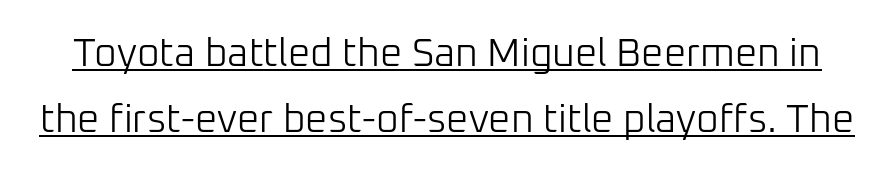
The face used here appears with an underline applied. These lines were composed using upright roman letters. Caption: face not bold, strokes unweighted. Each letter keeps its own natural width here, so spacing adapts to shape. Stroke terminals: plain, sans-serif. Regular leading.
